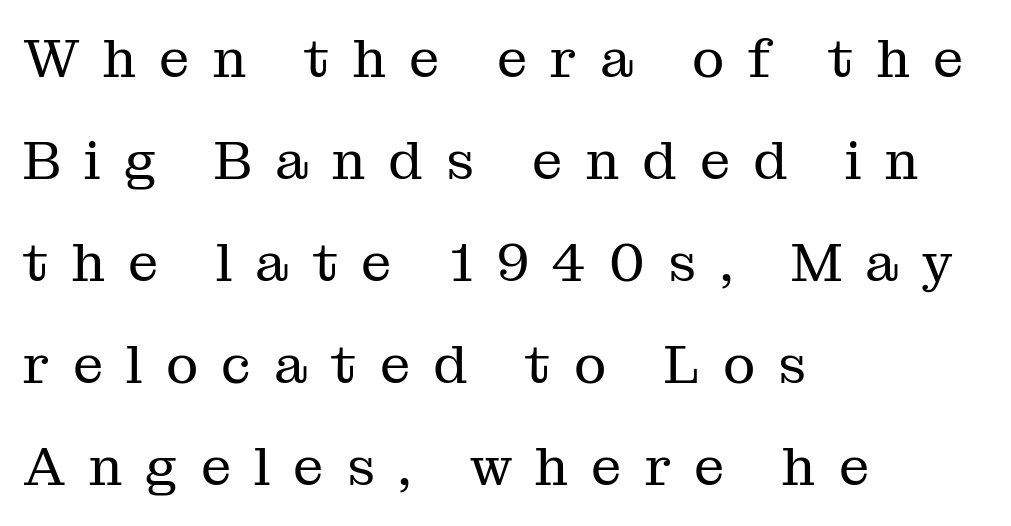
Q: Is the text bold? A: No.
Q: Is the text italic (slanted)? A: No, it is upright.
Q: Is the typeface a serif or a sans-serif typeface? A: Serif.
Q: Is the text underlined? A: No.
Q: How is the paragraph aligned? A: Left-aligned.
Q: Is the spacing between letters normal or unusually wide? A: Unusually wide.
Q: Width (condensed, normal, or wide)? A: Normal.
Q: Stroke contrast? A: Medium.
Q: x-height? A: Medium.
Q: Monospaced? A: No.
